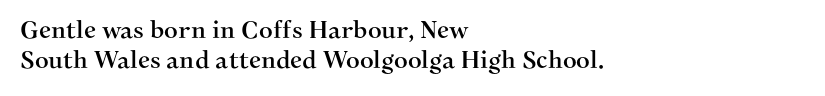
{"italic": "no", "underline": "no", "align": "left", "line_spacing": "normal", "line_spacing_ratio": 1.27, "letter_spacing": "normal", "letter_spacing_em": 0.0, "glyph_px": 24}
